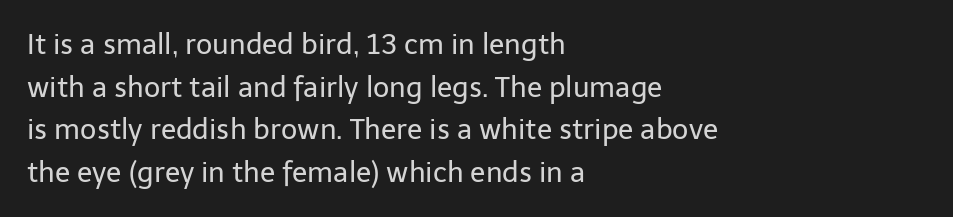
The image shows 28 px regular-weight sans-serif type, upright; set left-aligned, normal line spacing (1.52x), normal letter spacing, not underlined; low stroke contrast and a medium x-height.
